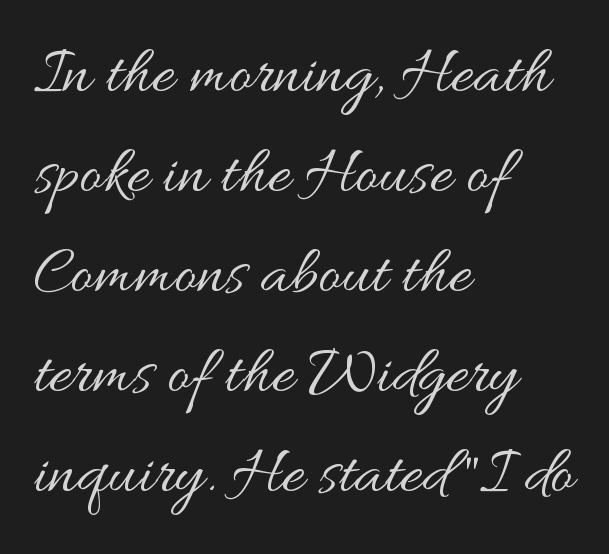
{"bold": "no", "weight": "regular", "width": "wide", "stroke_contrast": "medium", "x_height": "small", "monospaced": "no", "underline": "no", "align": "left", "line_spacing": "normal", "line_spacing_ratio": 1.47, "letter_spacing": "normal", "letter_spacing_em": 0.0, "glyph_px": 68}
